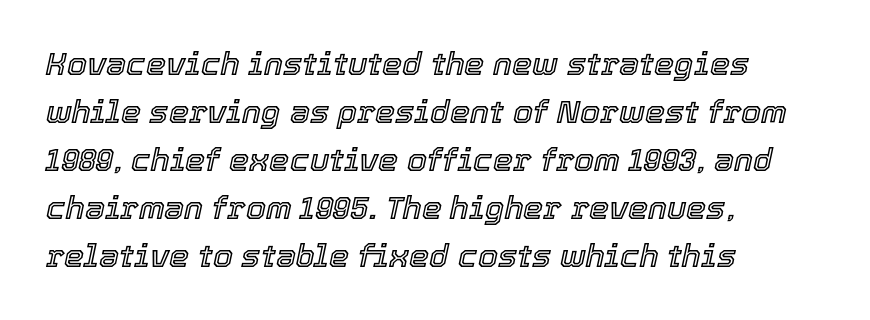
Q: Is the text italic (slanted)? A: Yes, it leans right by about 12 degrees.
Q: Is the text underlined? A: No.
Q: How is the paragraph aligned? A: Left-aligned.
Q: Is the spacing between letters normal or unusually wide? A: Normal.
Q: Is the spacing between lines tight, normal or loose? A: Normal.
Q: Width (condensed, normal, or wide)? A: Normal.
Q: x-height? A: Medium.
Q: Monospaced? A: No.
